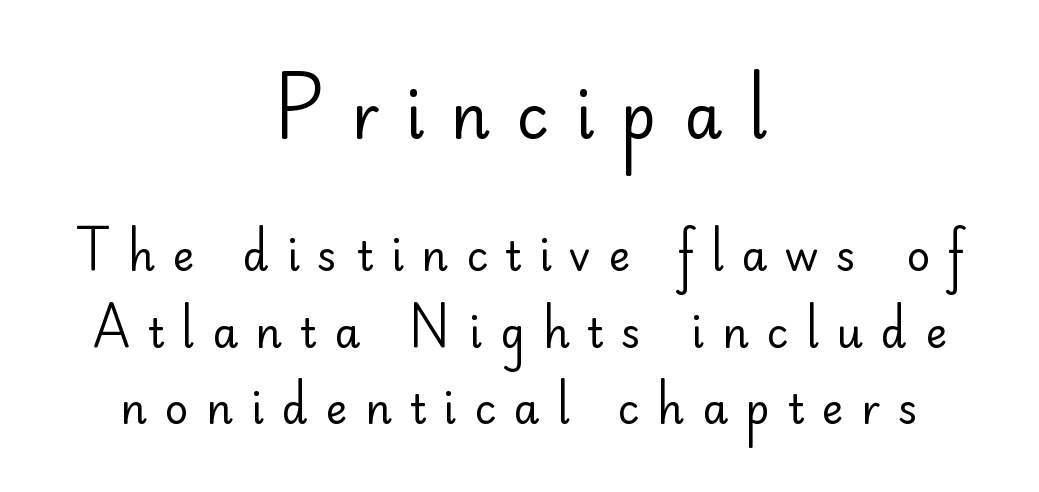
The image shows 61 px regular-weight sans-serif type, upright; set centered, line spacing 1.87x, unusually wide letter spacing (+0.44 em), not underlined; the first (top) block is 1.49x larger; low stroke contrast and a small x-height.
